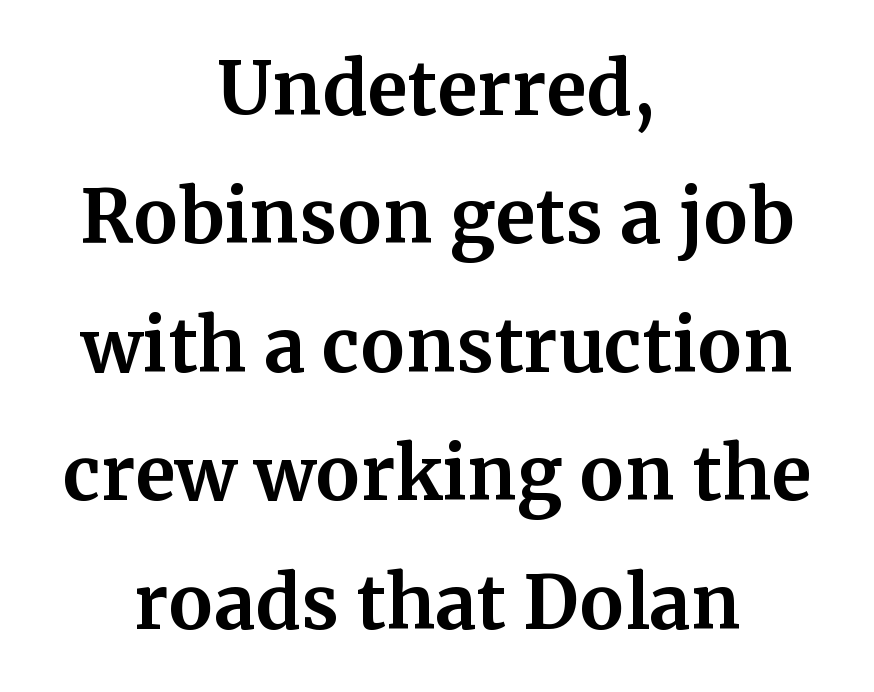
Quick note: underline off. Chunky letters — that's bold for sure. This is roman type, the default non-slanted kind. In terms of letterspacing, this is plain default setting.
